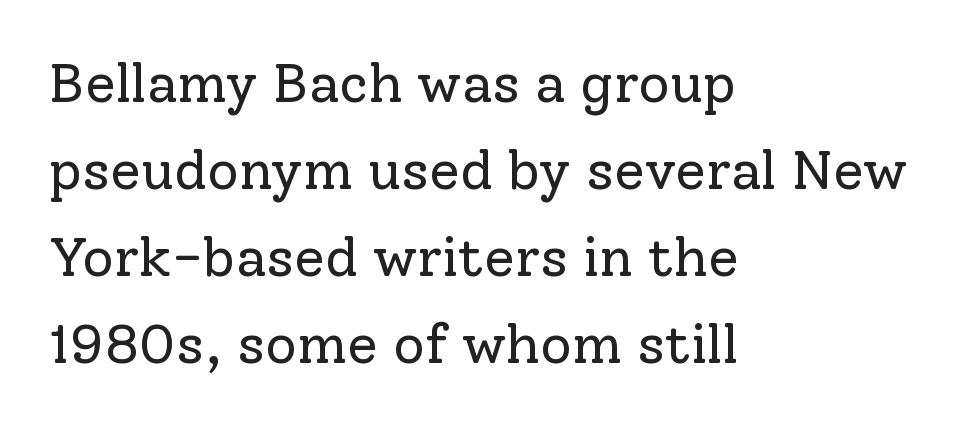
The image shows 55 px regular-weight serif type, upright; set left-aligned, normal line spacing (1.58x), normal letter spacing, not underlined; low stroke contrast and a medium x-height.
